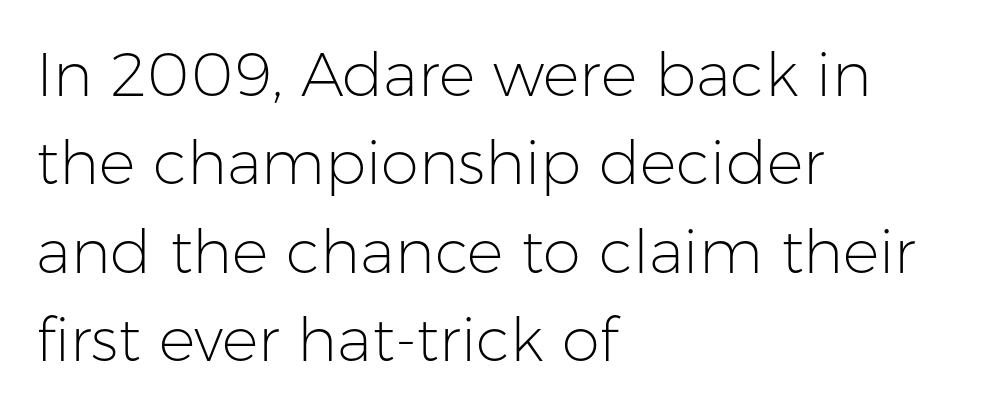
The font sits on the lighter half of the weight spectrum, regular included. One-word summary of the alignment: left. The letters advance in unequal steps, a hallmark of proportional type. Is the letter spacing exaggerated? No — it looks like the ordinary default.
